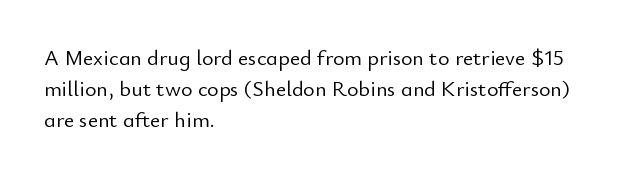
Q: Is the text bold? A: No.
Q: Is the text italic (slanted)? A: No, it is upright.
Q: Is the text underlined? A: No.
Q: How is the paragraph aligned? A: Left-aligned.
Q: Is the spacing between letters normal or unusually wide? A: Normal.
Q: Is the spacing between lines tight, normal or loose? A: Normal.
